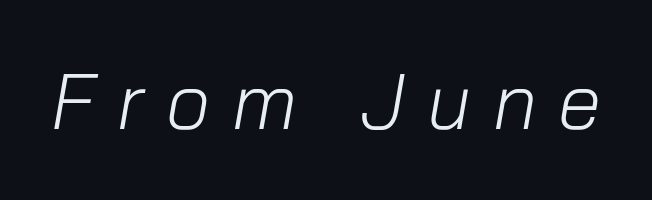
{"italic": "yes", "lean": "right", "slant_degrees": 10, "bold": "no", "weight": "light", "width": "normal", "stroke_contrast": "low", "x_height": "medium", "monospaced": "no", "underline": "no", "letter_spacing": "wide", "letter_spacing_em": 0.28, "glyph_px": 78}
